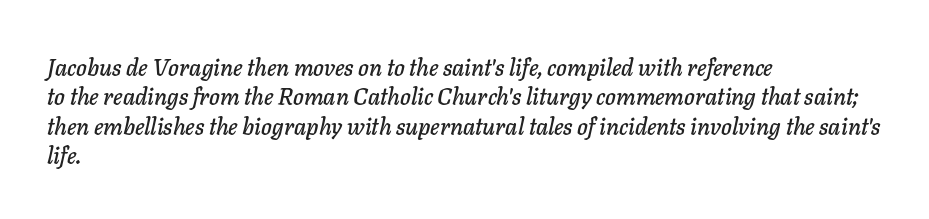
Tracking here is standard; glyphs follow each other at the usual distance. This sample uses an oblique cut, with every glyph tilted off the vertical. Every row of glyphs begins at an identical x-position on the left. The vertical gap from one line to the next is medium. A bare baseline throughout the passage.
